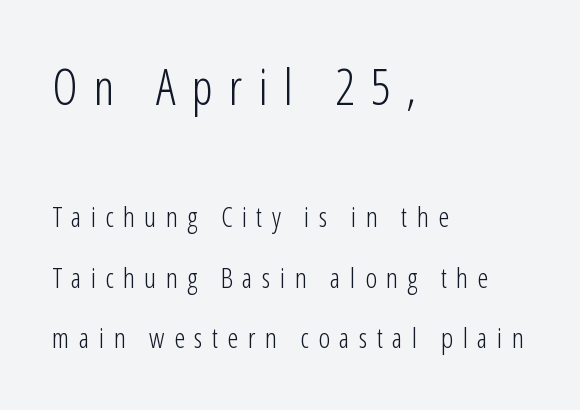
The image shows 49 px light, condensed sans-serif type, upright; set left-aligned, loose line spacing (2.16x), unusually wide letter spacing (+0.33 em), not underlined; the first (top) block is 1.75x larger; low stroke contrast and a medium x-height.
